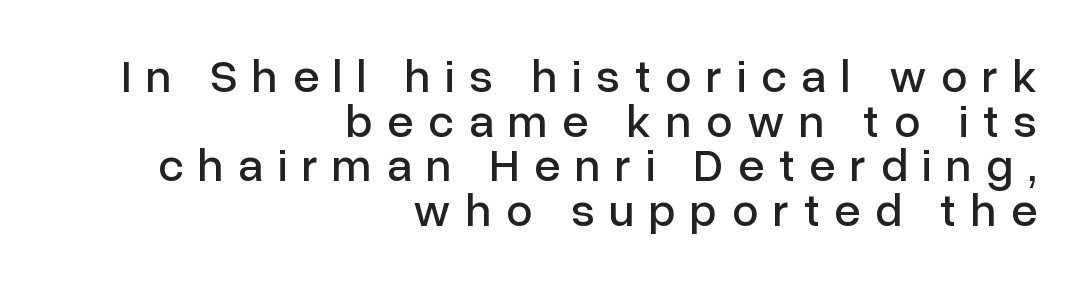
{"serif": "no", "italic": "no", "width": "normal", "stroke_contrast": "low", "x_height": "medium", "monospaced": "no", "underline": "no", "align": "right", "line_spacing": "tight", "line_spacing_ratio": 0.95, "letter_spacing": "wide", "letter_spacing_em": 0.31, "glyph_px": 47}
